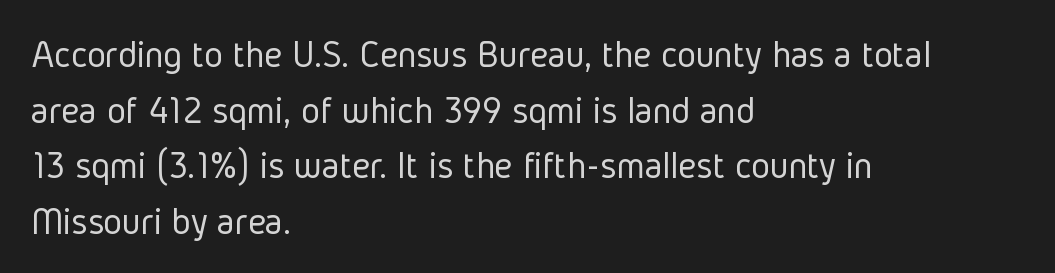
The image shows 40 px light, condensed sans-serif type, upright; set left-aligned, normal line spacing (1.39x), normal letter spacing, not underlined; low stroke contrast and a medium x-height.
